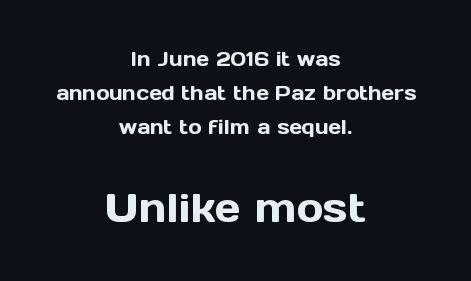
{"serif": "no", "italic": "no", "width": "normal", "x_height": "medium", "monospaced": "no", "underline": "no", "align": "center", "line_spacing_ratio": 1.71, "letter_spacing": "normal", "letter_spacing_em": 0.0, "larger_block": "second", "size_ratio": 2.05, "glyph_px": 41}
